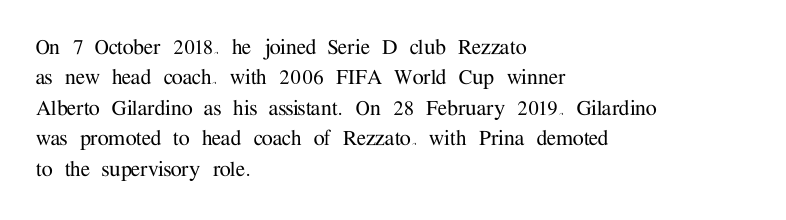
The typography opts for an upright posture over an oblique one. The letterforms sit shoulder to shoulder at normal distance. Compared with a centered layout, this one pins lines to the left instead. Descenders are the only things crossing below the line.
